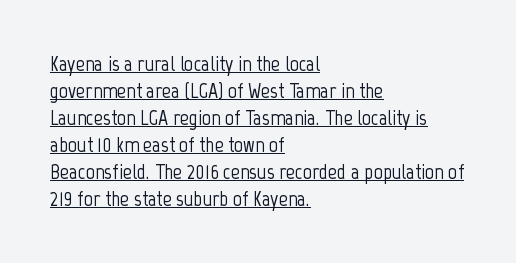
Q: Is the text italic (slanted)? A: No, it is upright.
Q: Is the text underlined? A: Yes.
Q: How is the paragraph aligned? A: Left-aligned.
Q: Is the spacing between letters normal or unusually wide? A: Normal.
